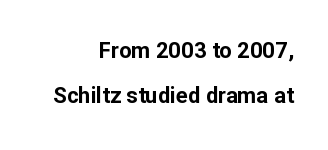
{"italic": "no", "bold": "yes", "underline": "no", "align": "right", "line_spacing": "loose", "line_spacing_ratio": 2.04, "letter_spacing": "normal", "letter_spacing_em": 0.0, "glyph_px": 22}
